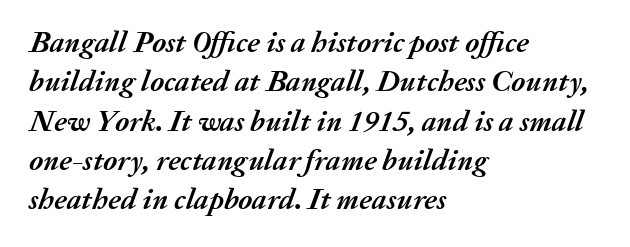
Q: Is the text bold? A: Yes.
Q: Is the text italic (slanted)? A: Yes, it leans right by about 20 degrees.
Q: Is the text underlined? A: No.
Q: How is the paragraph aligned? A: Left-aligned.
Q: Is the spacing between letters normal or unusually wide? A: Normal.
Q: Is the spacing between lines tight, normal or loose? A: Normal.
Q: Width (condensed, normal, or wide)? A: Normal.
Q: Stroke contrast? A: Medium.
Q: x-height? A: Medium.
Q: Monospaced? A: No.
